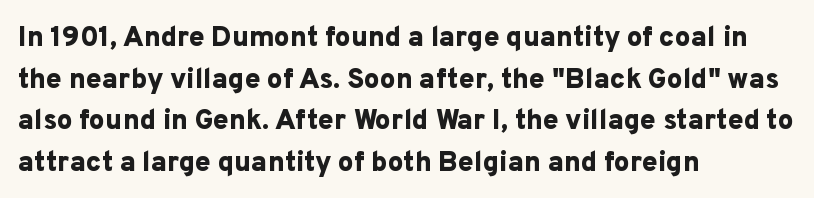
The image shows 28 px bold sans-serif type, upright; set left-aligned, normal line spacing (1.49x), normal letter spacing, not underlined; low stroke contrast and a medium x-height.
